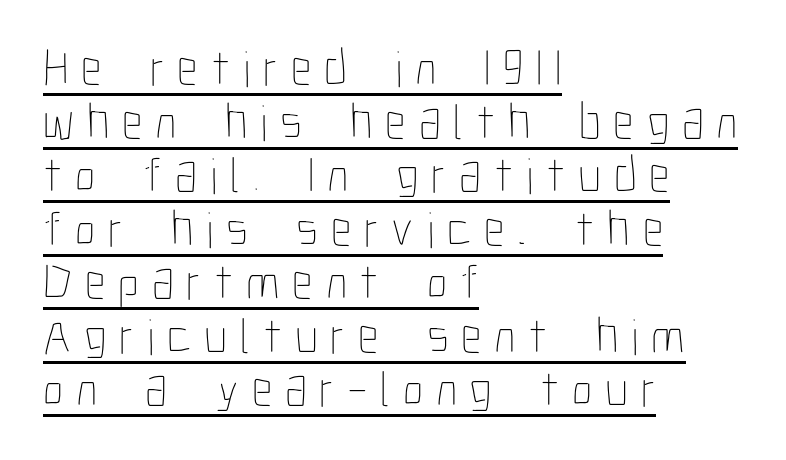
Q: Is the text bold? A: No.
Q: Is the text italic (slanted)? A: No, it is upright.
Q: Is the text underlined? A: Yes.
Q: How is the paragraph aligned? A: Left-aligned.
Q: Is the spacing between letters normal or unusually wide? A: Unusually wide.
Q: Is the spacing between lines tight, normal or loose? A: Tight.
Q: Width (condensed, normal, or wide)? A: Condensed.
Q: Stroke contrast? A: Low.
Q: x-height? A: Medium.
Q: Monospaced? A: No.
